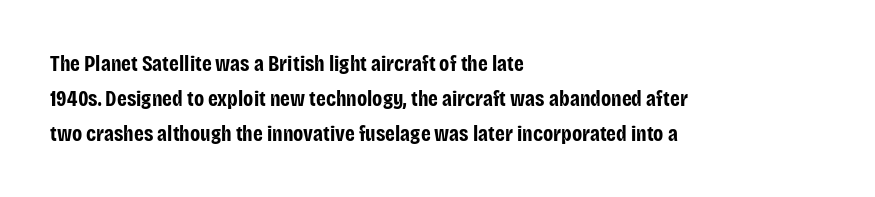
The image shows 22 px bold type, upright; set left-aligned, normal line spacing (1.58x), normal letter spacing, not underlined.
